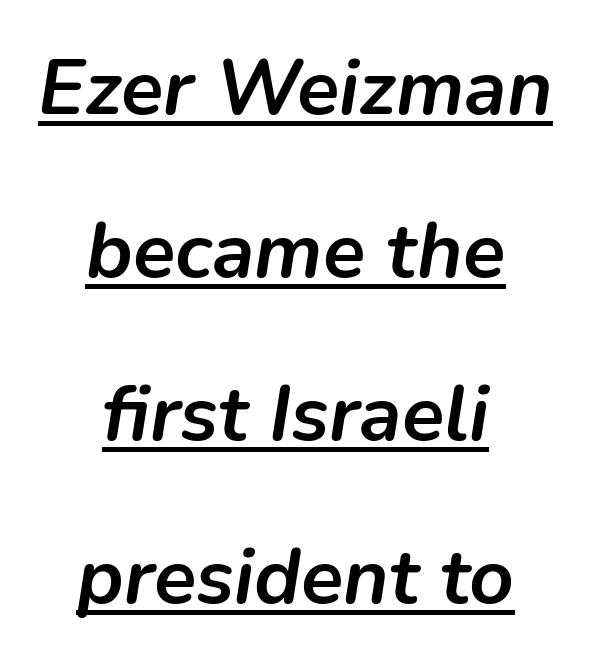
The image shows 78 px semibold type, italic (leaning right); set centered, loose line spacing (2.09x), normal letter spacing, underlined; low stroke contrast and a medium x-height.
